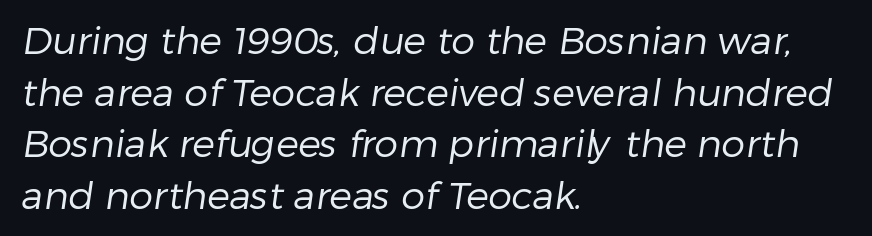
Q: Is the text bold? A: No.
Q: Is the typeface a serif or a sans-serif typeface? A: Sans-serif.
Q: Is the text underlined? A: No.
Q: How is the paragraph aligned? A: Left-aligned.
Q: Is the spacing between letters normal or unusually wide? A: Normal.
Q: Is the spacing between lines tight, normal or loose? A: Normal.
Q: Width (condensed, normal, or wide)? A: Normal.
Q: Stroke contrast? A: Low.
Q: x-height? A: Medium.
Q: Monospaced? A: No.
